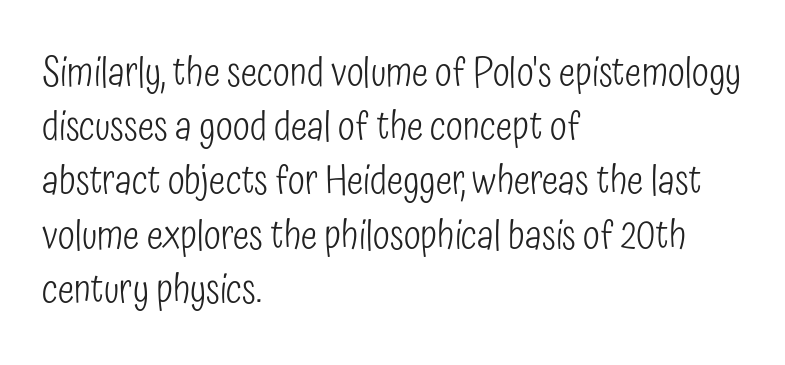
The image shows 39 px light, condensed sans-serif type, upright; set left-aligned, normal line spacing (1.39x), normal letter spacing, not underlined; low stroke contrast and a medium x-height.
